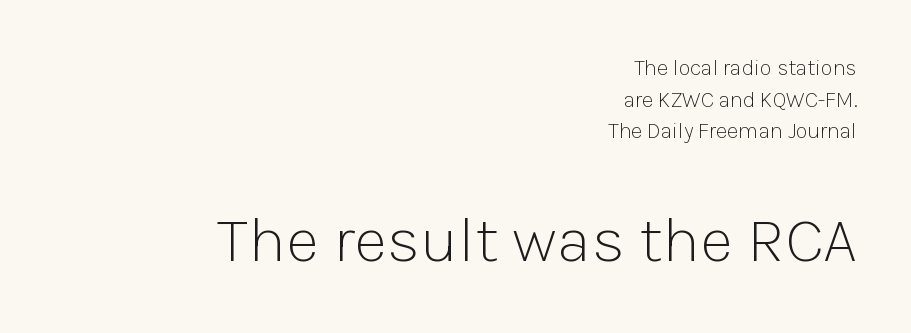
{"serif": "no", "italic": "no", "bold": "no", "weight": "light", "width": "normal", "stroke_contrast": "low", "x_height": "medium", "monospaced": "no", "underline": "no", "align": "right", "line_spacing": "normal", "line_spacing_ratio": 1.44, "letter_spacing": "normal", "letter_spacing_em": 0.0, "larger_block": "second", "size_ratio": 2.95, "glyph_px": 65}
